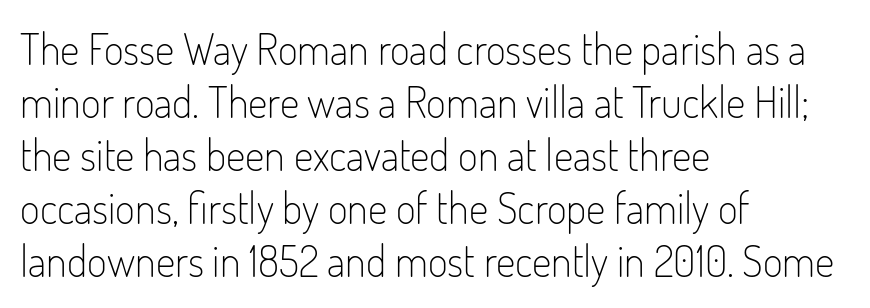
Q: Is the text bold? A: No.
Q: Is the text italic (slanted)? A: No, it is upright.
Q: Is the typeface a serif or a sans-serif typeface? A: Sans-serif.
Q: Is the text underlined? A: No.
Q: How is the paragraph aligned? A: Left-aligned.
Q: Is the spacing between letters normal or unusually wide? A: Normal.
Q: Width (condensed, normal, or wide)? A: Condensed.
Q: Stroke contrast? A: Low.
Q: x-height? A: Small.
Q: Monospaced? A: No.
